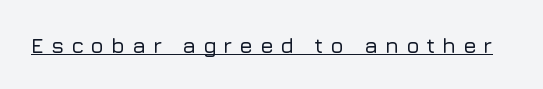
{"italic": "no", "underline": "yes", "letter_spacing": "wide", "letter_spacing_em": 0.31, "glyph_px": 22}
